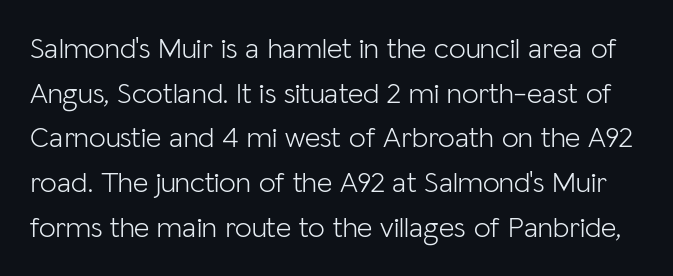
The characters display no serif detailing; their extremities are plain. Vertical strokes here are truly vertical. A typesetter would call this leading conventional body-copy spacing. Note the varied advance widths — an 'i' is clearly narrower than an 'm'.
